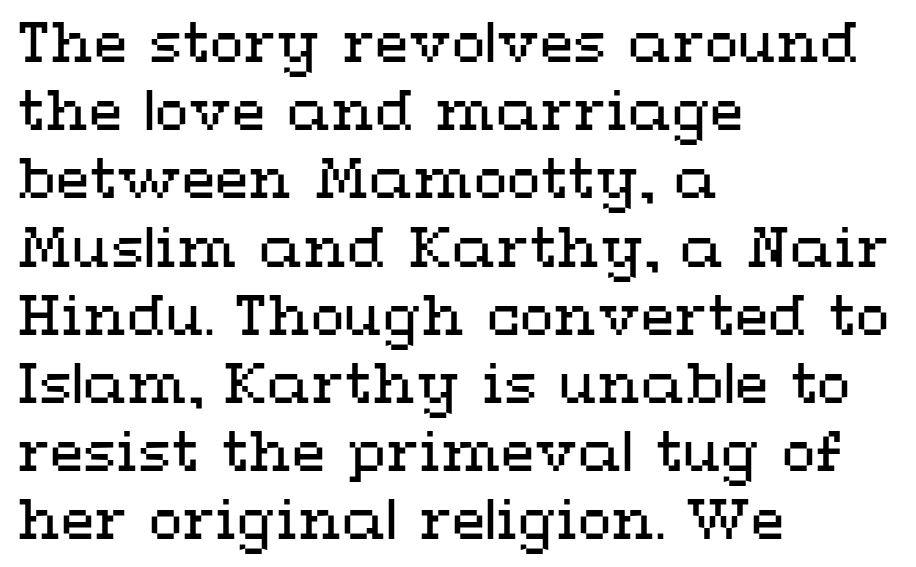
Q: Is the text bold? A: No.
Q: Is the text italic (slanted)? A: No, it is upright.
Q: Is the text underlined? A: No.
Q: How is the paragraph aligned? A: Left-aligned.
Q: Is the spacing between letters normal or unusually wide? A: Normal.
Q: Width (condensed, normal, or wide)? A: Wide.
Q: Stroke contrast? A: Medium.
Q: x-height? A: Medium.
Q: Monospaced? A: No.
